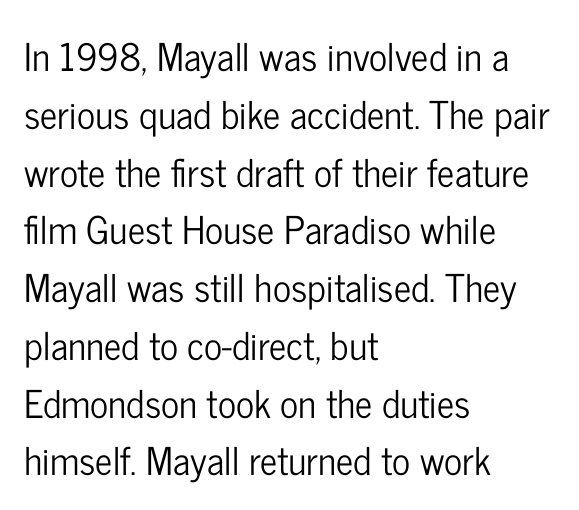
The image shows 38 px condensed sans-serif type, upright; set left-aligned, normal line spacing (1.52x), normal letter spacing, not underlined; low stroke contrast and a medium x-height.
